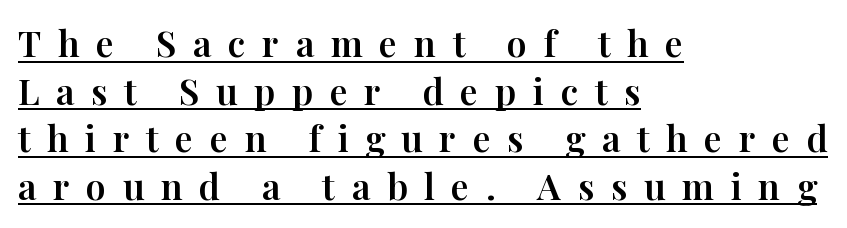
The image shows 36 px serif type, upright; set left-aligned, normal line spacing (1.32x), unusually wide letter spacing (+0.46 em), underlined; high stroke contrast and a medium x-height.
